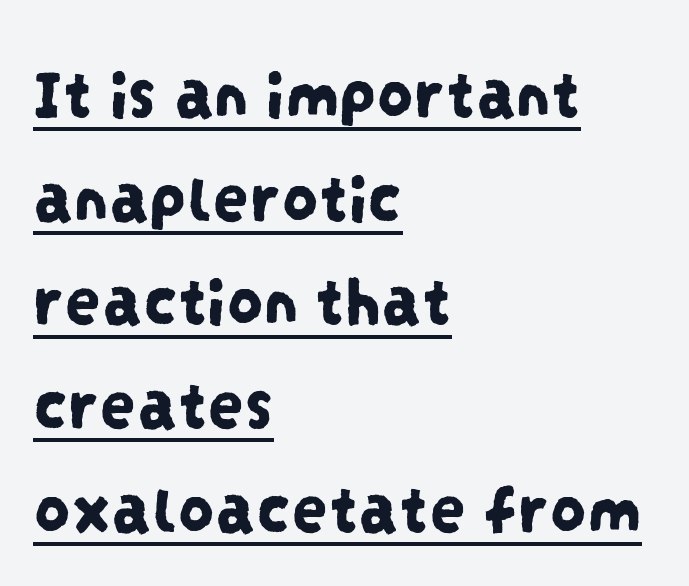
The image shows 72 px condensed sans-serif type; set left-aligned, normal line spacing (1.44x), normal letter spacing, underlined; low stroke contrast and a large x-height.
